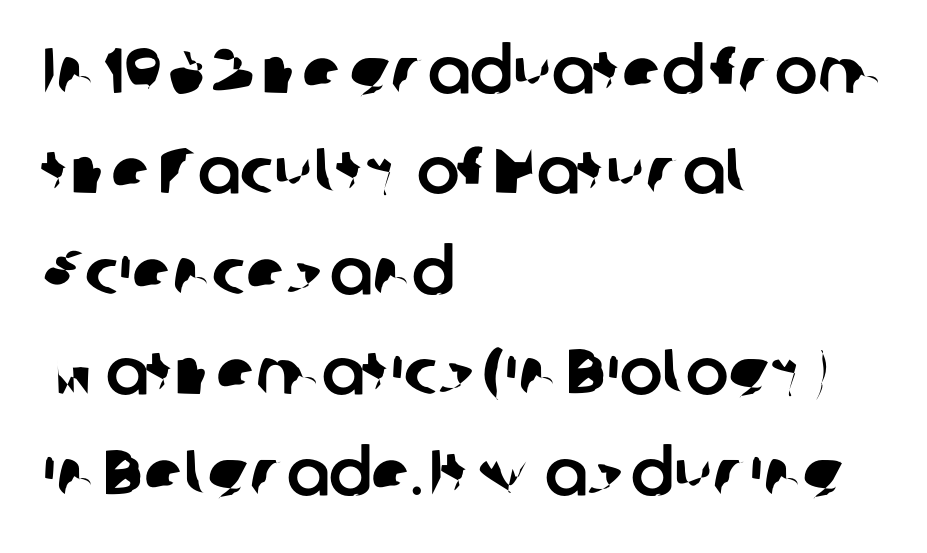
The image shows 64 px sans-serif type; set left-aligned, normal line spacing (1.57x), normal letter spacing, not underlined; low stroke contrast and a medium x-height.
